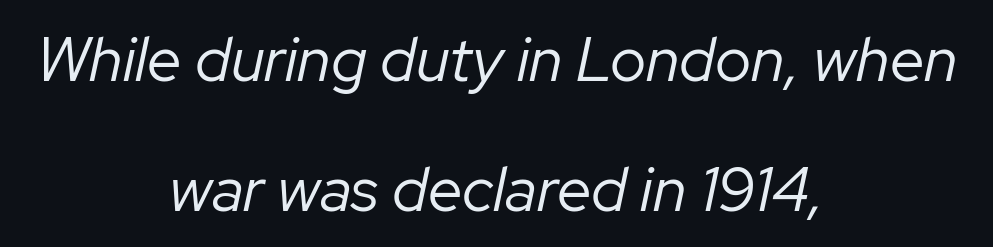
Q: Is the text bold? A: No.
Q: Is the text italic (slanted)? A: Yes, it leans right by about 12 degrees.
Q: Is the text underlined? A: No.
Q: How is the paragraph aligned? A: Centered.
Q: Is the spacing between letters normal or unusually wide? A: Normal.
Q: Is the spacing between lines tight, normal or loose? A: Loose.
Q: Width (condensed, normal, or wide)? A: Normal.
Q: Stroke contrast? A: Low.
Q: x-height? A: Medium.
Q: Monospaced? A: No.
